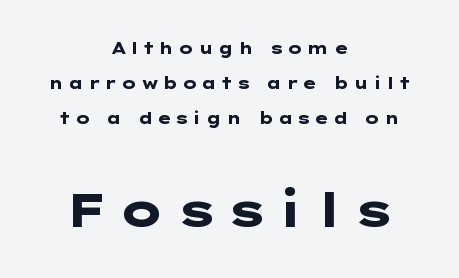
The passage shown is not underscored anywhere. The font's upright variant was chosen for this text. Between these two stacked blocks, the lower one wins on size. Letterform terminals end flat and unadorned throughout the passage. A student would call this center alignment; a typographer would say set centered.
